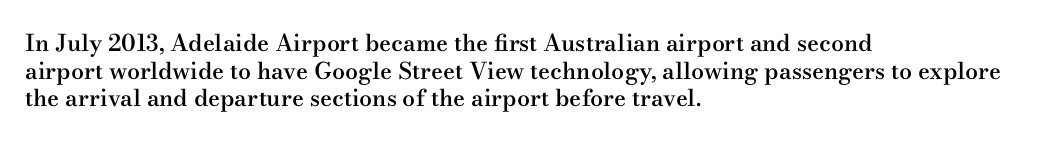
Q: Is the text bold? A: Semi-bold.
Q: Is the text italic (slanted)? A: No, it is upright.
Q: Is the text underlined? A: No.
Q: How is the paragraph aligned? A: Left-aligned.
Q: Is the spacing between letters normal or unusually wide? A: Normal.
